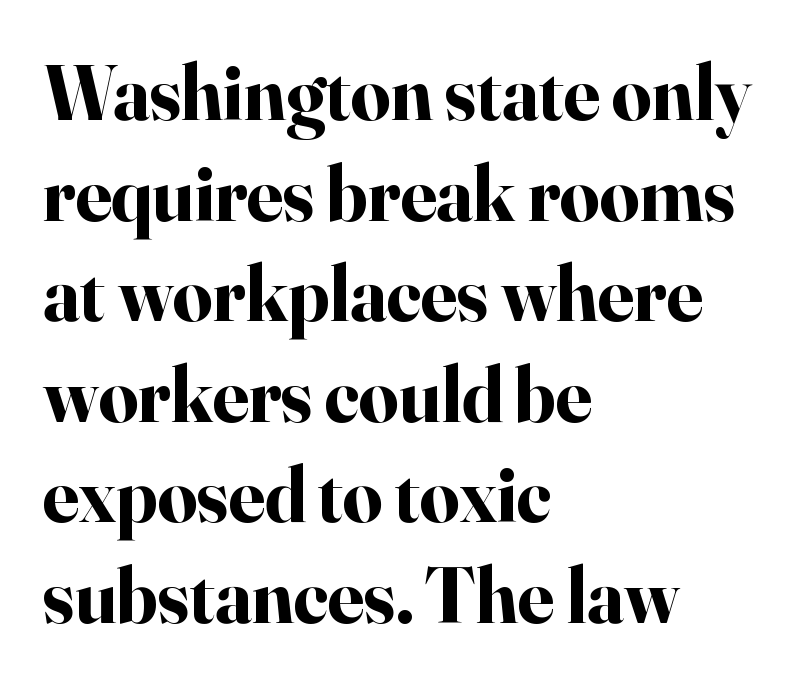
The image shows 78 px bold serif type, upright; set left-aligned, normal line spacing (1.29x), normal letter spacing, not underlined; high stroke contrast and a small x-height.
